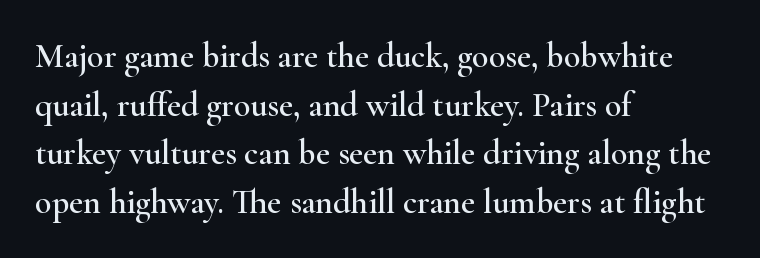
The image shows 34 px wide serif type, upright; set left-aligned, normal line spacing (1.43x), normal letter spacing, not underlined; high stroke contrast and a small x-height.
